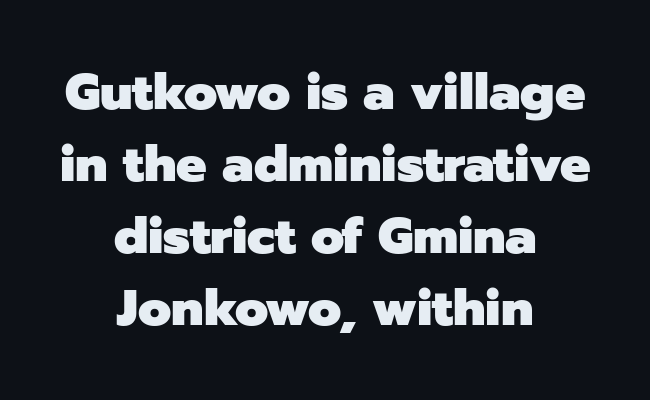
The image shows 51 px heavy sans-serif type, upright; set centered, normal line spacing (1.41x), normal letter spacing, not underlined; low stroke contrast and a medium x-height.
